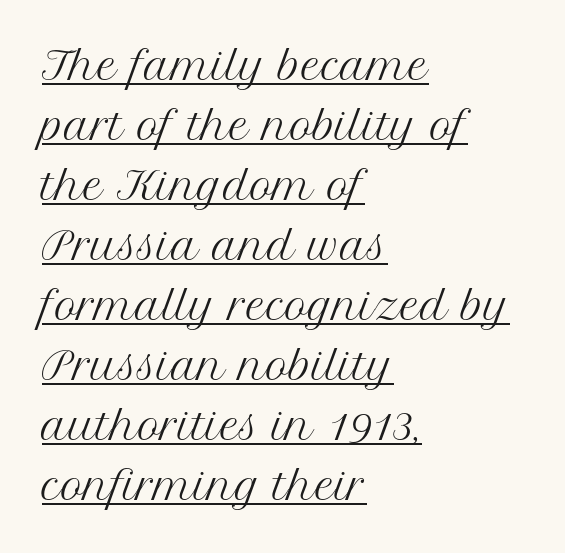
{"serif": "yes", "bold": "no", "weight": "regular", "width": "normal", "stroke_contrast": "medium", "x_height": "medium", "monospaced": "no", "underline": "yes", "align": "left", "line_spacing": "normal", "line_spacing_ratio": 1.58, "letter_spacing": "normal", "letter_spacing_em": 0.0, "glyph_px": 38}
